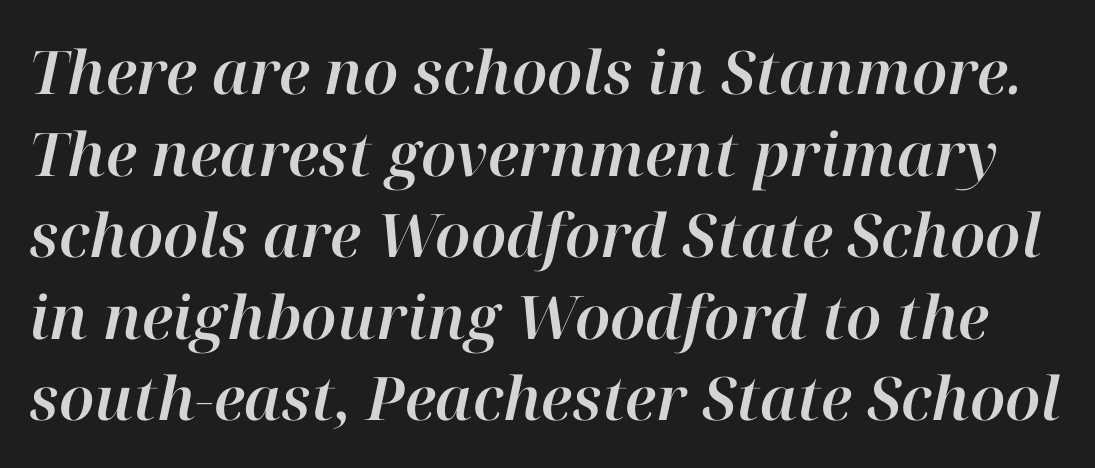
The lines sit at an ordinary, default distance from one another. The font's italic variant was chosen for this text. Do the characters align in a grid? No, the font is proportional. Words float on clear page, feet unadorned.
